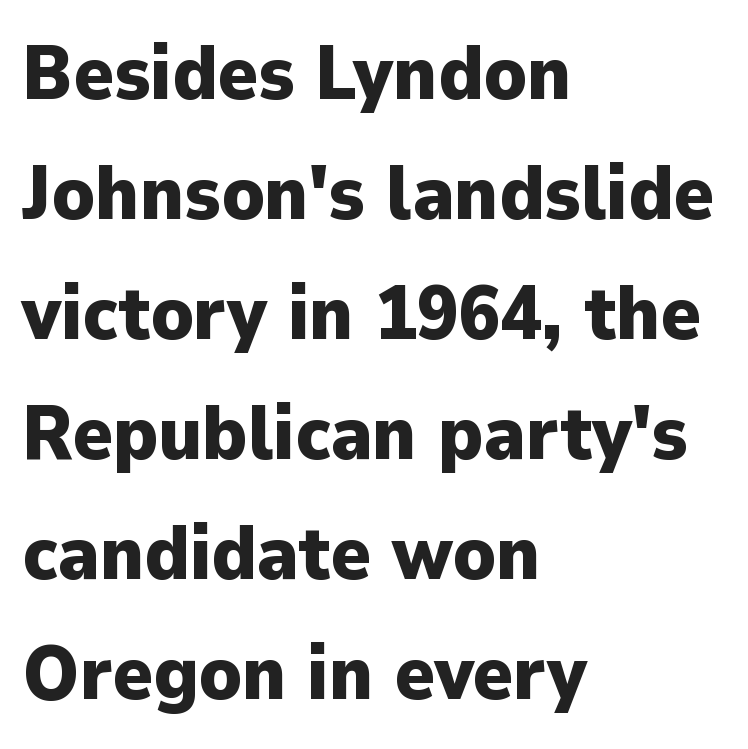
{"serif": "no", "italic": "no", "bold": "yes", "weight": "heavy", "width": "normal", "stroke_contrast": "low", "x_height": "medium", "monospaced": "no", "underline": "no", "align": "left", "line_spacing": "normal", "line_spacing_ratio": 1.58, "letter_spacing": "normal", "letter_spacing_em": 0.0, "glyph_px": 76}
